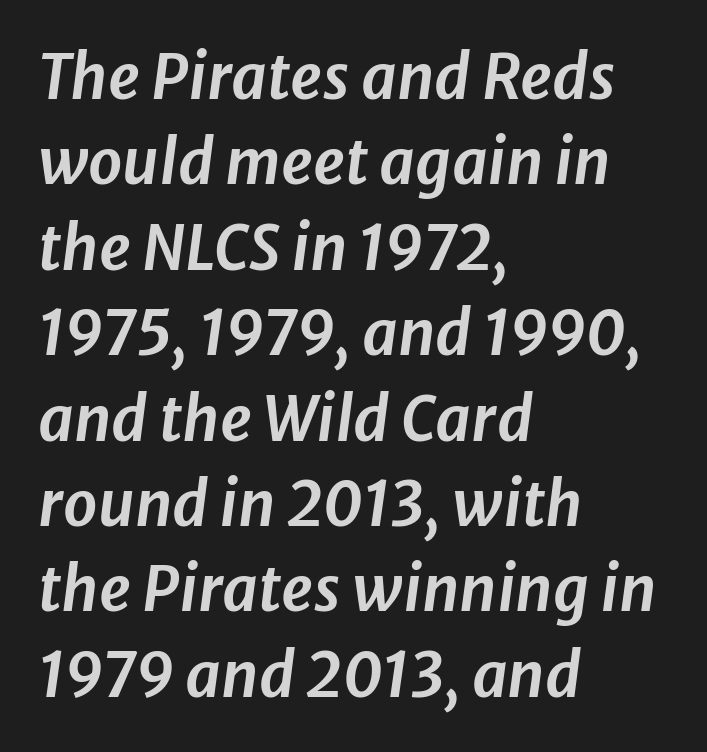
{"italic": "yes", "lean": "right", "slant_degrees": 8, "width": "normal", "stroke_contrast": "low", "x_height": "medium", "monospaced": "no", "underline": "no", "align": "left", "line_spacing": "normal", "line_spacing_ratio": 1.4, "letter_spacing": "normal", "letter_spacing_em": 0.0, "glyph_px": 61}
